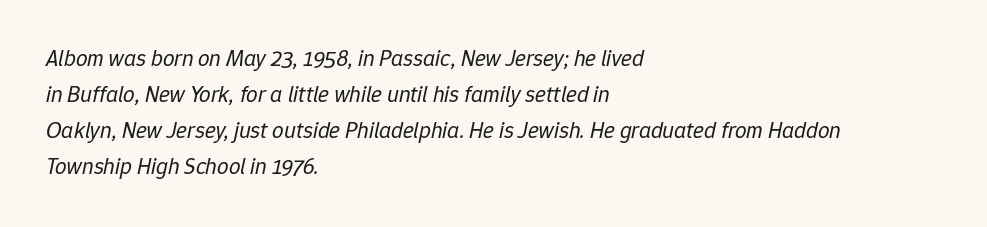
The image shows 23 px text type, italic (leaning right); set left-aligned, normal line spacing (1.56x), normal letter spacing, not underlined.
